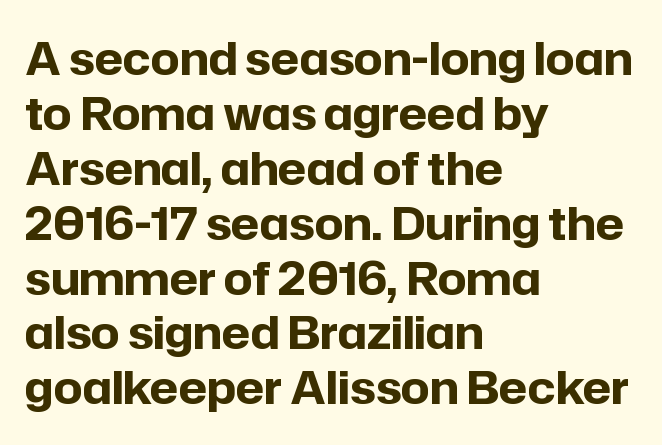
{"serif": "no", "italic": "no", "bold": "yes", "weight": "bold", "width": "normal", "stroke_contrast": "low", "x_height": "medium", "monospaced": "no", "underline": "no", "align": "left", "line_spacing_ratio": 1.22, "letter_spacing": "normal", "letter_spacing_em": 0.0, "glyph_px": 45}
